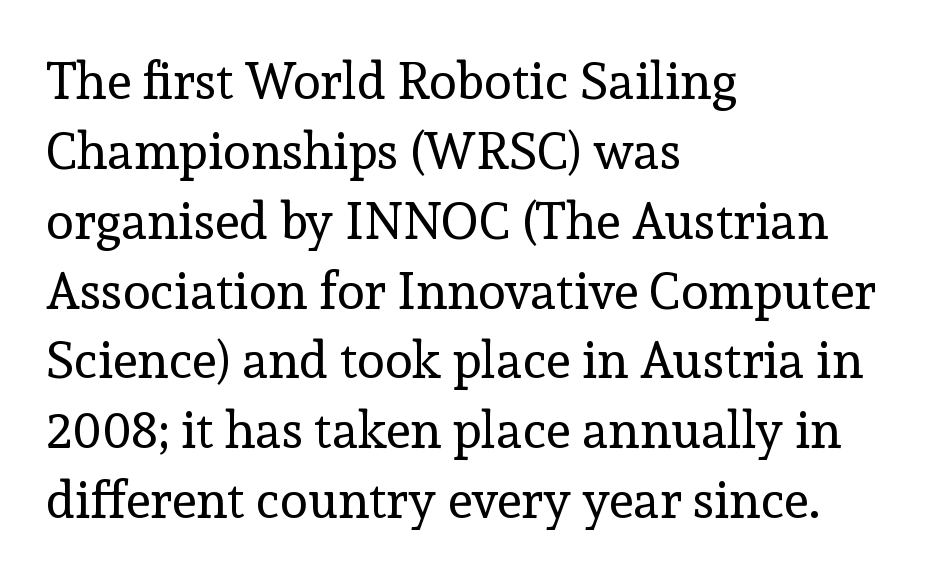
Q: Is the text bold? A: No.
Q: Is the text italic (slanted)? A: No, it is upright.
Q: Is the typeface a serif or a sans-serif typeface? A: Serif.
Q: Is the text underlined? A: No.
Q: How is the paragraph aligned? A: Left-aligned.
Q: Is the spacing between letters normal or unusually wide? A: Normal.
Q: Is the spacing between lines tight, normal or loose? A: Normal.
Q: Width (condensed, normal, or wide)? A: Normal.
Q: x-height? A: Medium.
Q: Monospaced? A: No.
